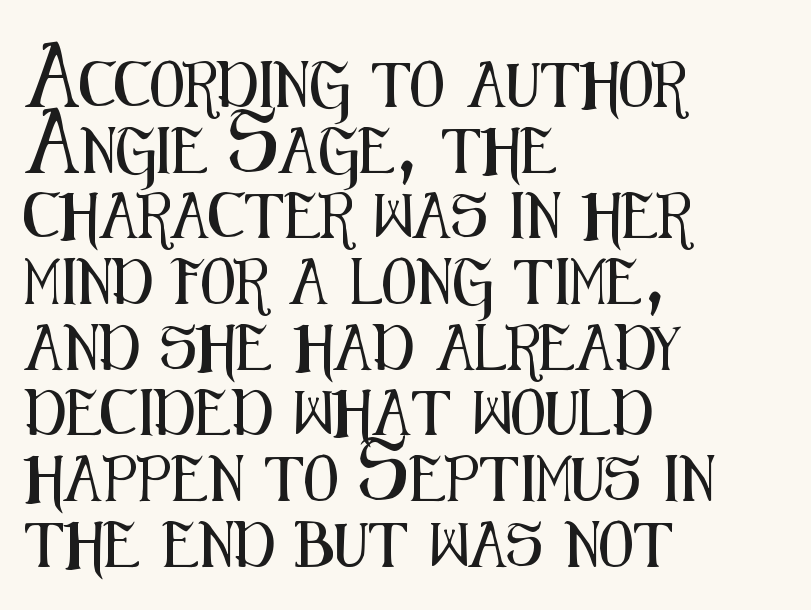
{"italic": "no", "width": "condensed", "stroke_contrast": "medium", "x_height": "medium", "monospaced": "no", "underline": "no", "align": "left", "line_spacing": "normal", "line_spacing_ratio": 1.46, "letter_spacing": "normal", "letter_spacing_em": 0.0, "glyph_px": 45}
